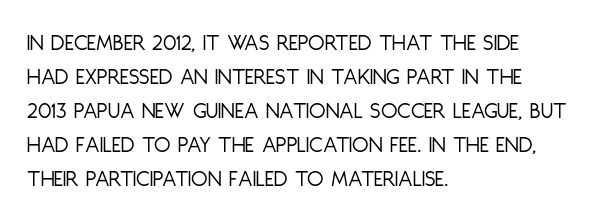
The image shows 24 px text type, upright; set left-aligned, normal line spacing (1.42x), normal letter spacing, not underlined.
